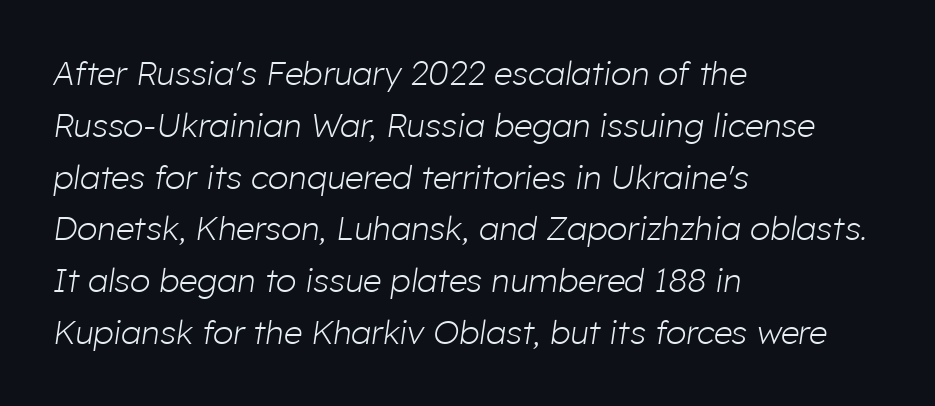
{"italic": "yes", "lean": "right", "slant_degrees": 8, "bold": "no", "weight": "light", "width": "normal", "stroke_contrast": "low", "x_height": "medium", "monospaced": "no", "underline": "no", "align": "left", "line_spacing": "normal", "line_spacing_ratio": 1.57, "letter_spacing": "normal", "letter_spacing_em": 0.0, "glyph_px": 33}
